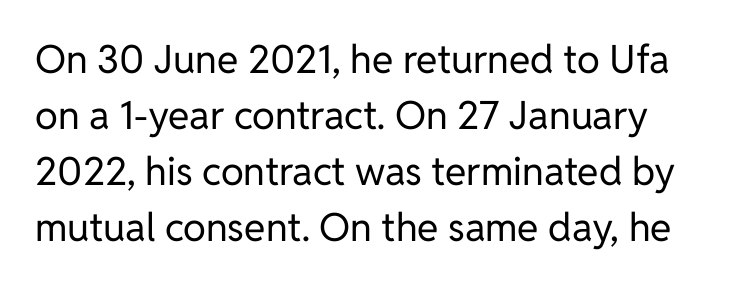
Varying glyph widths throughout — classic text-font behaviour. This is not heavy type; no bold has been used. Observe the absence of serifs on each vertical stroke in this sample. Beneath every word, the page is bare. Compared with typical paragraphs, the rows here are spaced about the same. The paragraph shown leans on its left margin.
